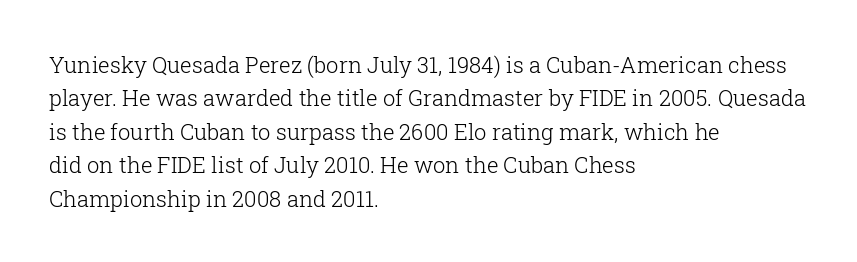
Q: Is the text bold? A: No.
Q: Is the text italic (slanted)? A: No, it is upright.
Q: Is the text underlined? A: No.
Q: How is the paragraph aligned? A: Left-aligned.
Q: Is the spacing between letters normal or unusually wide? A: Normal.
Q: Is the spacing between lines tight, normal or loose? A: Normal.
